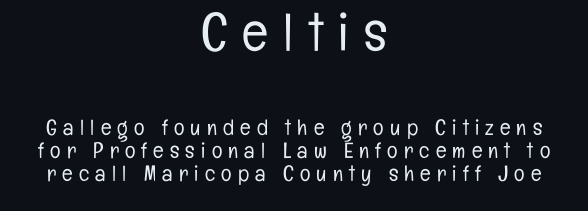
Spacing between characters has been opened up far beyond the box default. Weight class: somewhere from thin through regular. Any mark beneath the type? The region is blank. These lines are composed in type without serifs. Whoever set this made the first block the dominant, larger element. Rendered with straight, roman letterforms.
